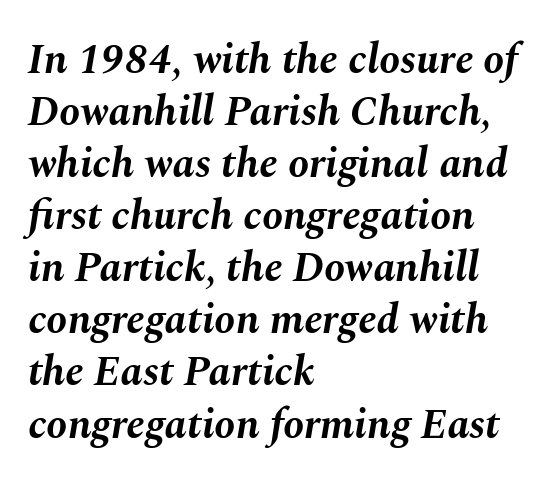
{"italic": "yes", "lean": "right", "slant_degrees": 10, "bold": "yes", "weight": "bold", "width": "normal", "stroke_contrast": "medium", "x_height": "medium", "monospaced": "no", "underline": "no", "align": "left", "line_spacing_ratio": 1.24, "letter_spacing": "normal", "letter_spacing_em": 0.0, "glyph_px": 42}
